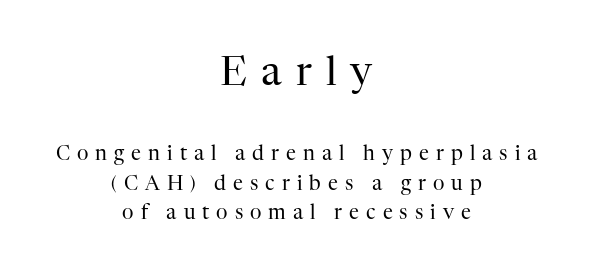
In terms of leading, this rendering sits right in the middle. The lettering holds an erect, upright posture throughout. Is this a heavy cut? Hardly; it is regular or lighter. The rendering uses natural spacing where letterforms have individual widths.
